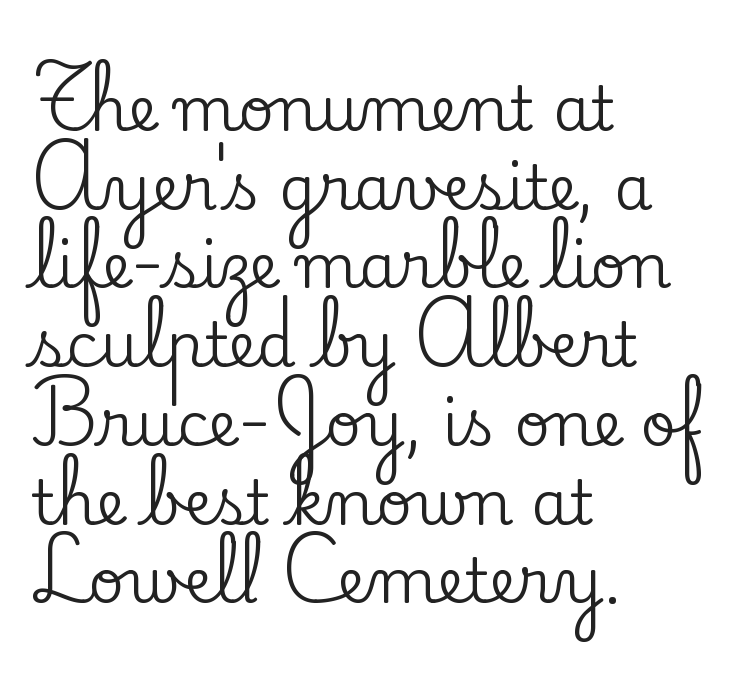
Q: Is the text italic (slanted)? A: No, it is upright.
Q: Is the typeface a serif or a sans-serif typeface? A: Serif.
Q: Is the text underlined? A: No.
Q: How is the paragraph aligned? A: Left-aligned.
Q: Is the spacing between letters normal or unusually wide? A: Normal.
Q: Is the spacing between lines tight, normal or loose? A: Normal.
Q: Width (condensed, normal, or wide)? A: Normal.
Q: Stroke contrast? A: Low.
Q: x-height? A: Small.
Q: Monospaced? A: No.
